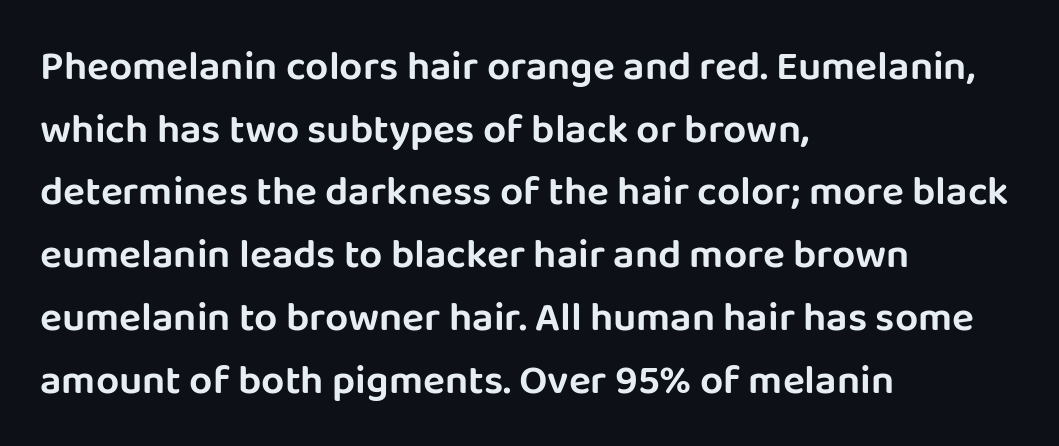
{"serif": "no", "italic": "no", "width": "normal", "stroke_contrast": "low", "x_height": "large", "monospaced": "no", "underline": "no", "align": "left", "line_spacing": "normal", "line_spacing_ratio": 1.53, "letter_spacing": "normal", "letter_spacing_em": 0.0, "glyph_px": 41}
